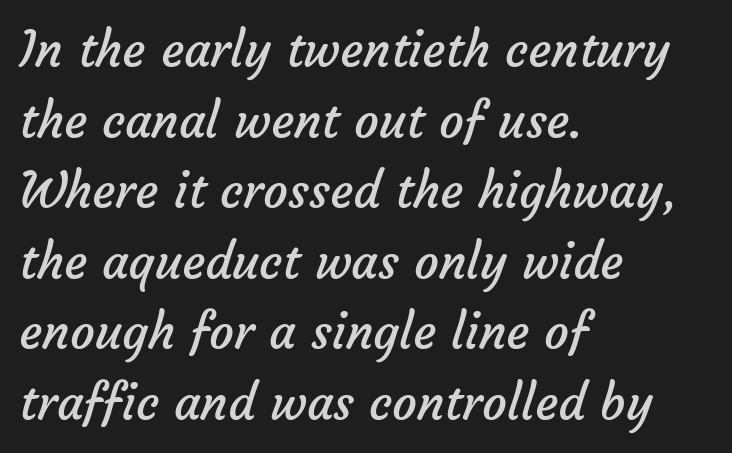
{"serif": "no", "bold": "no", "weight": "regular", "width": "normal", "stroke_contrast": "low", "x_height": "medium", "monospaced": "no", "underline": "no", "align": "left", "line_spacing": "normal", "line_spacing_ratio": 1.44, "letter_spacing": "normal", "letter_spacing_em": 0.0, "glyph_px": 49}
